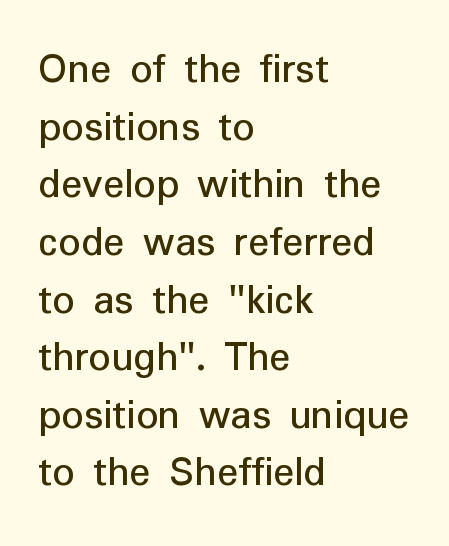
Q: Is the text italic (slanted)? A: No, it is upright.
Q: Is the typeface a serif or a sans-serif typeface? A: Sans-serif.
Q: Is the text underlined? A: No.
Q: How is the paragraph aligned? A: Left-aligned.
Q: Is the spacing between letters normal or unusually wide? A: Normal.
Q: Is the spacing between lines tight, normal or loose? A: Normal.
Q: Width (condensed, normal, or wide)? A: Normal.
Q: Stroke contrast? A: Low.
Q: x-height? A: Medium.
Q: Monospaced? A: No.
